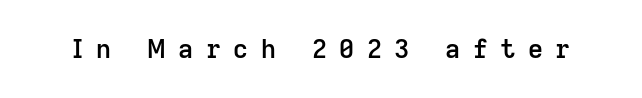
{"italic": "no", "bold": "semi", "underline": "no", "letter_spacing": "wide", "letter_spacing_em": 0.48, "glyph_px": 26}
